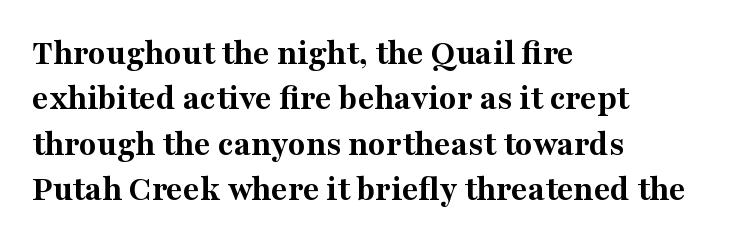
Q: Is the text bold? A: Yes.
Q: Is the text italic (slanted)? A: No, it is upright.
Q: Is the typeface a serif or a sans-serif typeface? A: Serif.
Q: Is the text underlined? A: No.
Q: How is the paragraph aligned? A: Left-aligned.
Q: Is the spacing between letters normal or unusually wide? A: Normal.
Q: Is the spacing between lines tight, normal or loose? A: Normal.
Q: Width (condensed, normal, or wide)? A: Normal.
Q: Stroke contrast? A: Medium.
Q: x-height? A: Medium.
Q: Monospaced? A: No.
